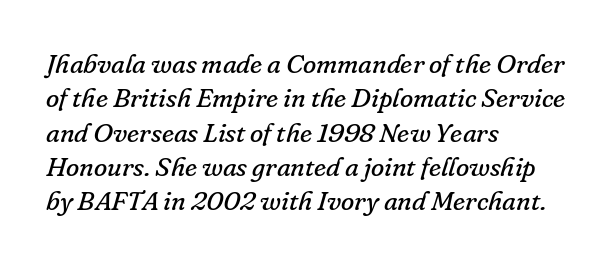
In terms of letterspacing, this is plain default setting. Nobody drew a line under any word here. The typography opts for an oblique posture over an upright one. These glyphs show unthickened strokes, regular width or finer.
